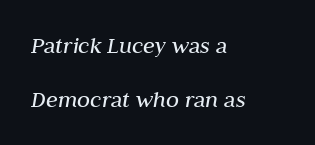
Does extra space separate the letters? No, they use regular spacing. Weight: not bold — regular or lighter. The block of text is sparse from top to bottom, with ample space between rows. Looking at the ascenders, they clearly lean.
